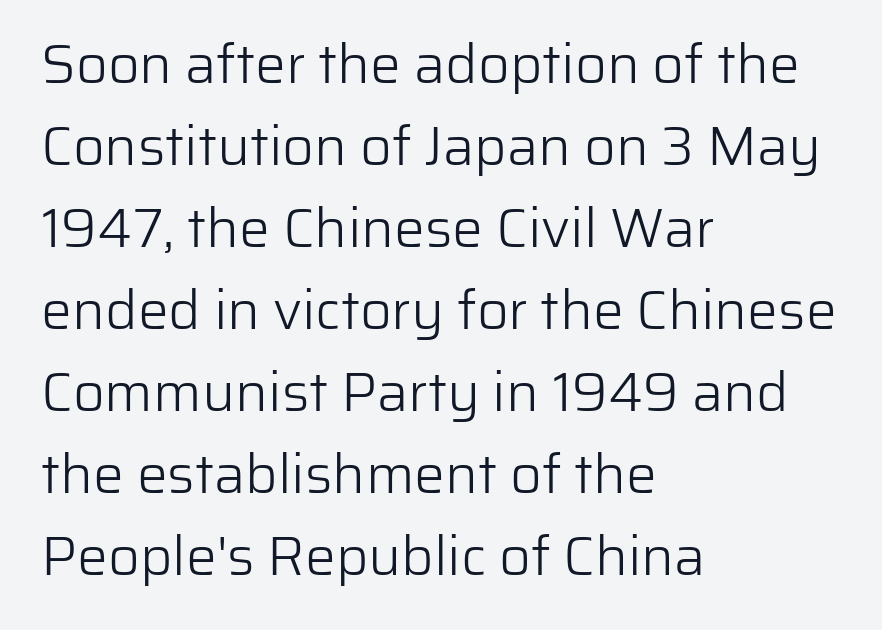
Q: Is the text bold? A: No.
Q: Is the text italic (slanted)? A: No, it is upright.
Q: Is the typeface a serif or a sans-serif typeface? A: Sans-serif.
Q: Is the text underlined? A: No.
Q: How is the paragraph aligned? A: Left-aligned.
Q: Is the spacing between letters normal or unusually wide? A: Normal.
Q: Is the spacing between lines tight, normal or loose? A: Normal.
Q: Width (condensed, normal, or wide)? A: Normal.
Q: Stroke contrast? A: Low.
Q: x-height? A: Medium.
Q: Monospaced? A: No.
